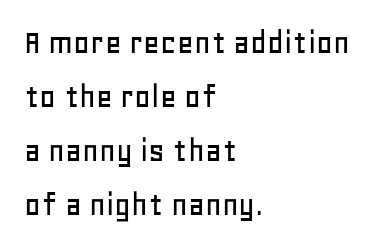
Q: Is the text italic (slanted)? A: No, it is upright.
Q: Is the typeface a serif or a sans-serif typeface? A: Sans-serif.
Q: Is the text underlined? A: No.
Q: How is the paragraph aligned? A: Left-aligned.
Q: Is the spacing between letters normal or unusually wide? A: Normal.
Q: Is the spacing between lines tight, normal or loose? A: Normal.
Q: Width (condensed, normal, or wide)? A: Normal.
Q: Stroke contrast? A: Low.
Q: x-height? A: Large.
Q: Monospaced? A: No.
